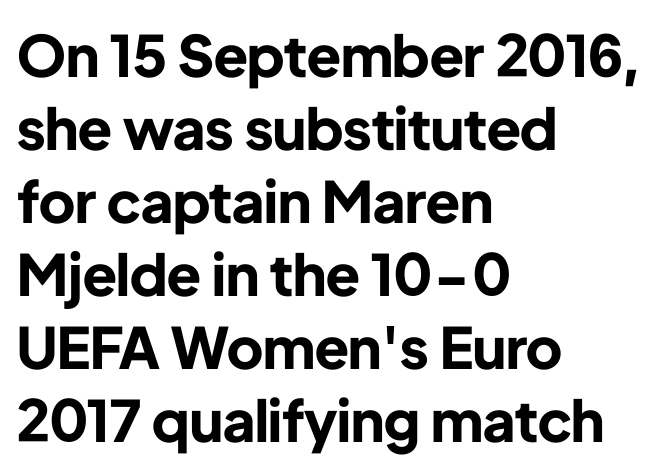
Q: Is the text bold? A: Yes.
Q: Is the text italic (slanted)? A: No, it is upright.
Q: Is the typeface a serif or a sans-serif typeface? A: Sans-serif.
Q: Is the text underlined? A: No.
Q: How is the paragraph aligned? A: Left-aligned.
Q: Is the spacing between letters normal or unusually wide? A: Normal.
Q: Is the spacing between lines tight, normal or loose? A: Normal.
Q: Width (condensed, normal, or wide)? A: Normal.
Q: Stroke contrast? A: Low.
Q: x-height? A: Medium.
Q: Monospaced? A: No.
